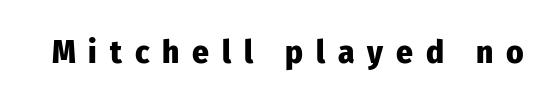
Q: Is the text bold? A: Yes.
Q: Is the text italic (slanted)? A: No, it is upright.
Q: Is the typeface a serif or a sans-serif typeface? A: Sans-serif.
Q: Is the text underlined? A: No.
Q: Is the spacing between letters normal or unusually wide? A: Unusually wide.
Q: Width (condensed, normal, or wide)? A: Condensed.
Q: Stroke contrast? A: Low.
Q: x-height? A: Medium.
Q: Monospaced? A: No.
